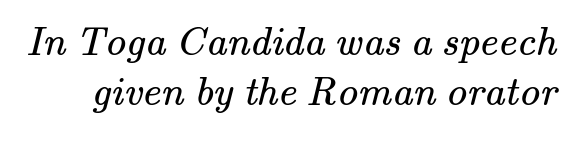
The image shows 41 px regular-weight serif type; set line spacing 1.22x, normal letter spacing, not underlined; medium stroke contrast and a small x-height.
